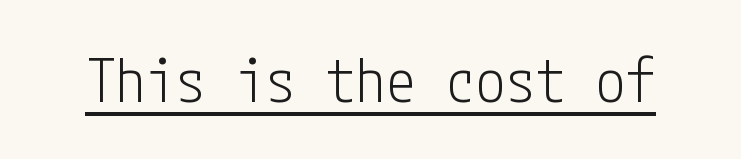
Stems and bowls with no extra thickness — not bold. Every stem runs plumb, perpendicular to the baseline. Letter spacing: default. Does a line run under the words? Yes, clearly.
